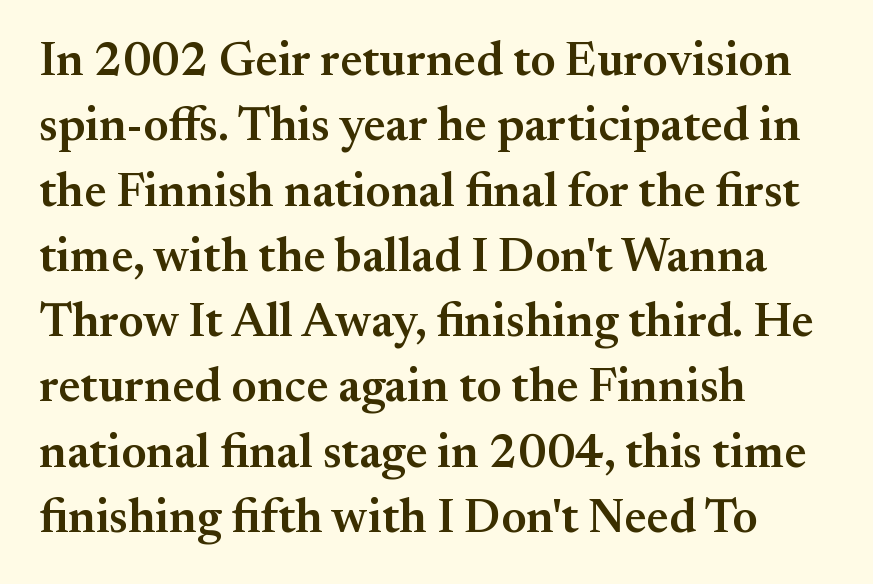
The image shows 48 px semibold serif type, upright; set left-aligned, normal line spacing (1.36x), normal letter spacing, not underlined; medium stroke contrast and a small x-height.
